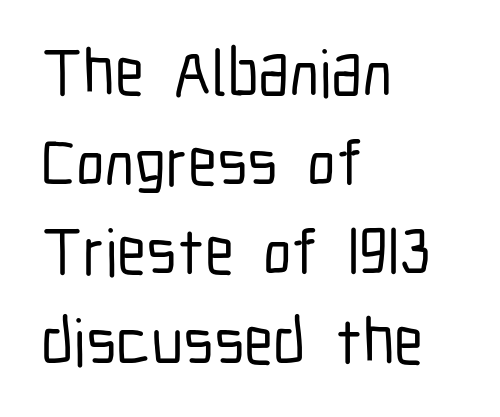
Q: Is the text italic (slanted)? A: No, it is upright.
Q: Is the typeface a serif or a sans-serif typeface? A: Sans-serif.
Q: Is the text underlined? A: No.
Q: How is the paragraph aligned? A: Left-aligned.
Q: Is the spacing between letters normal or unusually wide? A: Normal.
Q: Is the spacing between lines tight, normal or loose? A: Normal.
Q: Width (condensed, normal, or wide)? A: Condensed.
Q: Stroke contrast? A: Low.
Q: x-height? A: Medium.
Q: Monospaced? A: No.
